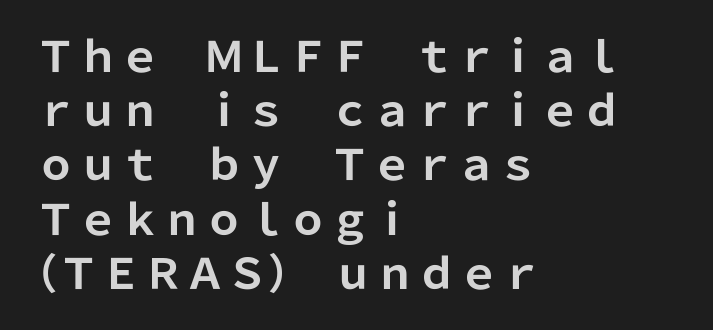
The image shows 42 px bold sans-serif type, upright; set left-aligned, normal line spacing (1.29x), normal letter spacing, not underlined; low stroke contrast and a medium x-height.
